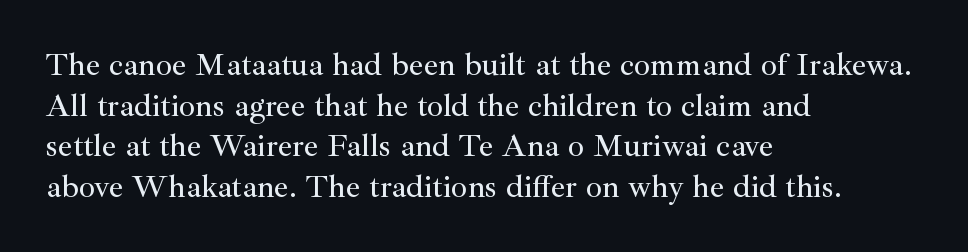
These lines were composed using upright roman letters. A serif font was chosen for this passage. Notice how the passage keeps a crisp vertical edge on the left only. This rendering leaves character spacing at its baseline value. The passage shown stacks its lines at a standard gap. The gap between lines stays unmarked.
